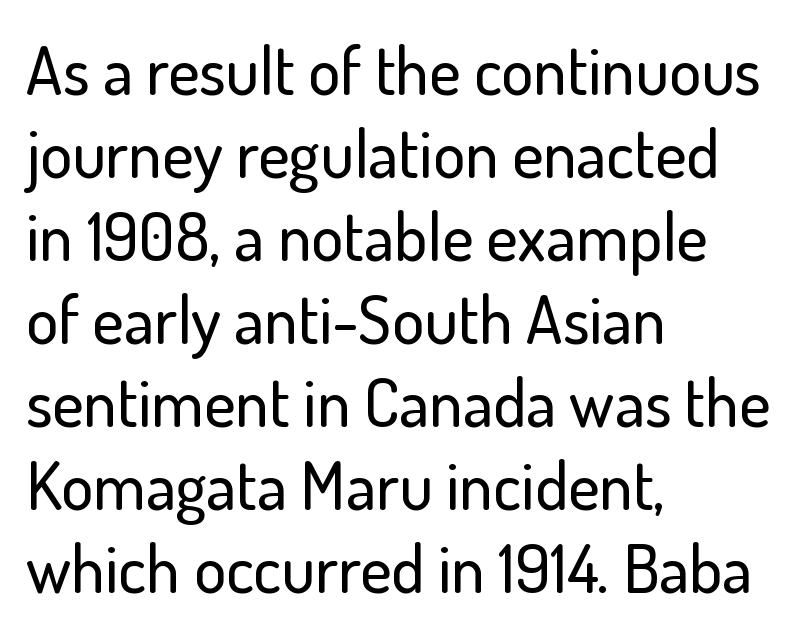
The image shows 67 px sans-serif type, upright; set left-aligned, line spacing 1.24x, normal letter spacing, not underlined; low stroke contrast and a small x-height.
